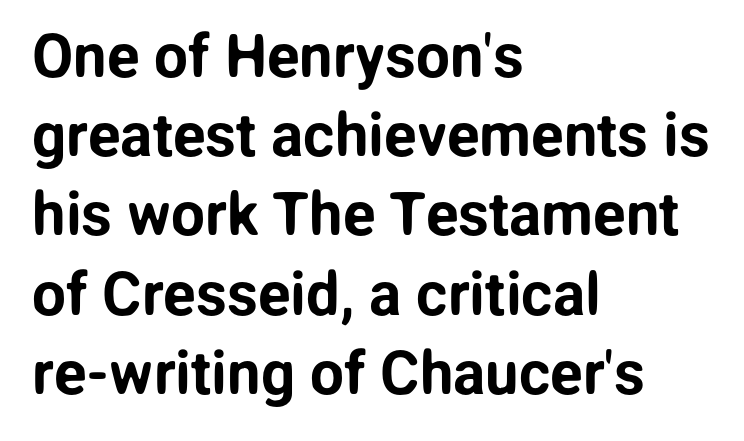
Q: Is the text italic (slanted)? A: No, it is upright.
Q: Is the typeface a serif or a sans-serif typeface? A: Sans-serif.
Q: Is the text underlined? A: No.
Q: How is the paragraph aligned? A: Left-aligned.
Q: Is the spacing between letters normal or unusually wide? A: Normal.
Q: Is the spacing between lines tight, normal or loose? A: Normal.
Q: Width (condensed, normal, or wide)? A: Normal.
Q: Stroke contrast? A: Low.
Q: x-height? A: Medium.
Q: Monospaced? A: No.
